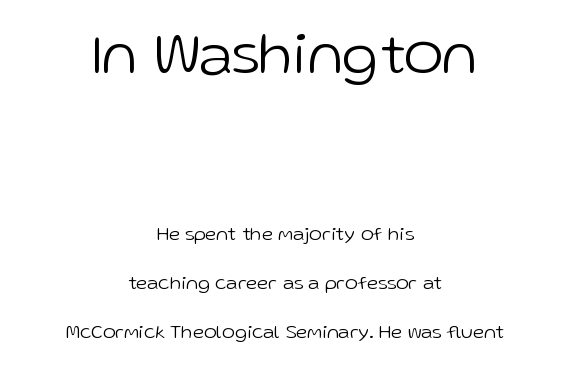
Stroke terminals: plain, sans-serif. This sample trades compactness for vertical openness between lines. Each letter keeps its own natural width here, so spacing adapts to shape. A centered setting, common on invitations and titles, is used for this passage. Underlining? Definitely not there.
